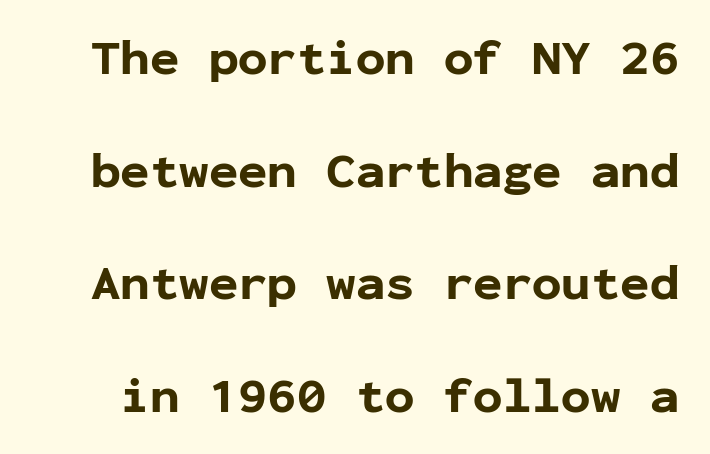
Q: Is the text bold? A: Yes.
Q: Is the text italic (slanted)? A: No, it is upright.
Q: Is the typeface a serif or a sans-serif typeface? A: Sans-serif.
Q: Is the text underlined? A: No.
Q: Is the spacing between letters normal or unusually wide? A: Normal.
Q: Is the spacing between lines tight, normal or loose? A: Loose.
Q: Width (condensed, normal, or wide)? A: Normal.
Q: Stroke contrast? A: Low.
Q: x-height? A: Medium.
Q: Monospaced? A: Yes.
